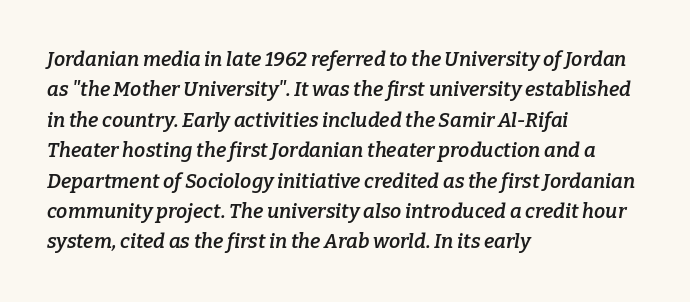
The image shows 20 px text type, italic (leaning right); set left-aligned, normal line spacing (1.52x), normal letter spacing, not underlined.
